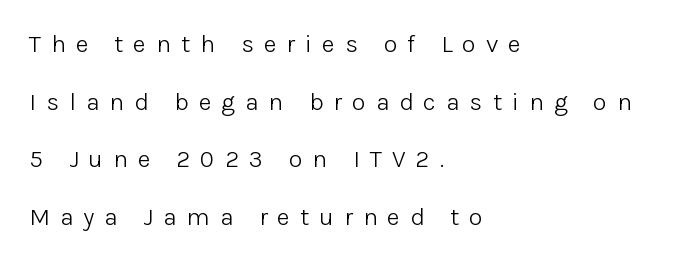
{"italic": "no", "bold": "no", "underline": "no", "align": "left", "line_spacing": "loose", "line_spacing_ratio": 2.31, "letter_spacing": "wide", "letter_spacing_em": 0.4, "glyph_px": 25}
